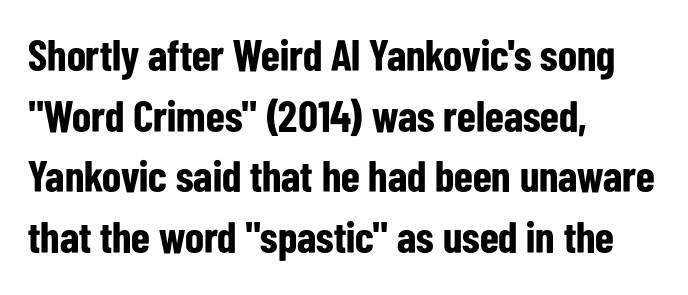
The image shows 44 px bold, condensed sans-serif type, upright; set left-aligned, normal line spacing (1.38x), normal letter spacing, not underlined; low stroke contrast and a medium x-height.
